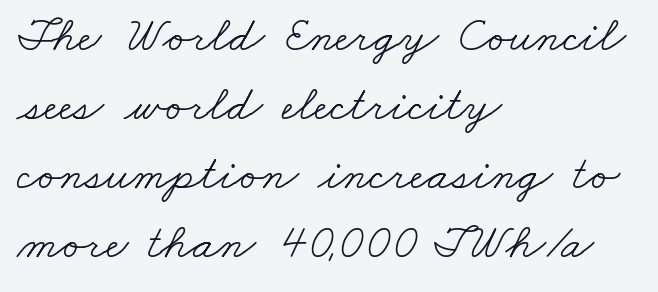
Compared with a centered layout, this one pins lines to the left instead. The rendering uses natural spacing where letterforms have individual widths. Compared with typical body copy, the letter spacing here is the same. Nobody drew a line under any word here.
